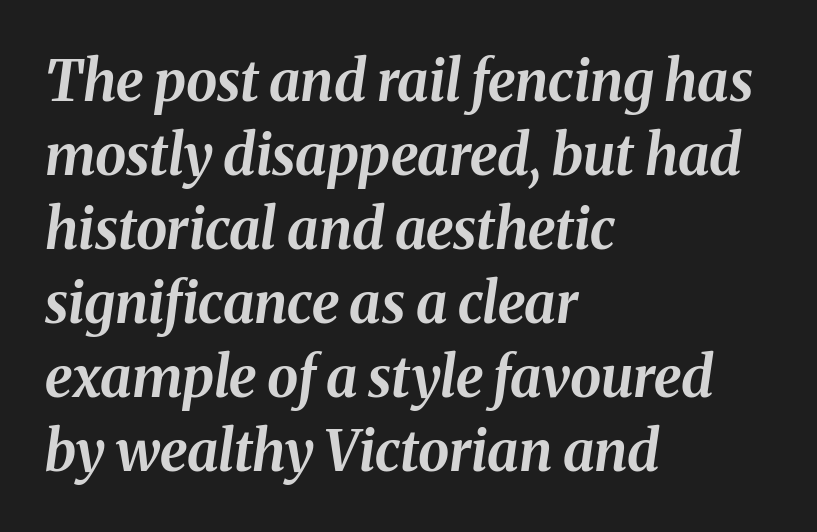
Line beginnings align vertically; line endings do not. Tracking here is standard; glyphs follow each other at the usual distance. The letters are slanted; this is an italic face. The passage shown is not underscored anywhere. Baseline-to-baseline distance is the conventional proportion of letter height.
